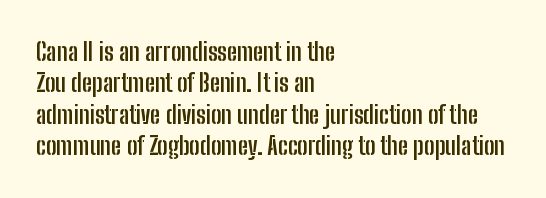
The image shows 25 px bold type, upright; set left-aligned, normal line spacing (1.26x), normal letter spacing, not underlined.
